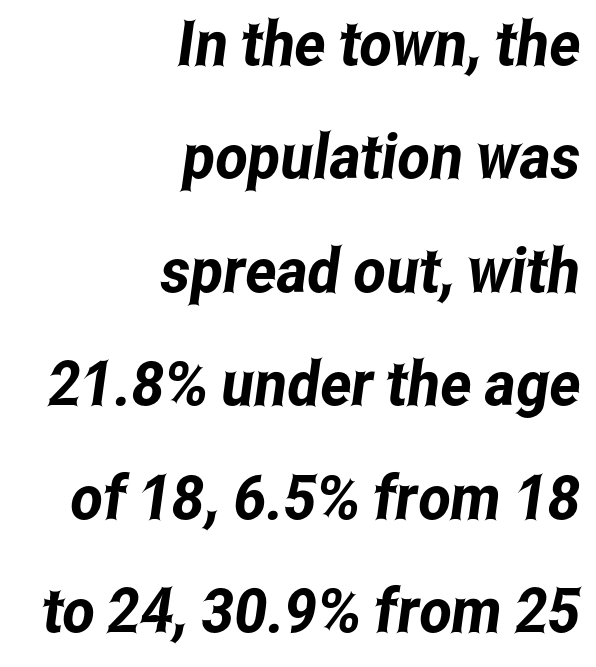
The rendering uses natural spacing where letterforms have individual widths. These lines are set flush right with a ragged left edge. Check the space under the baseline: it is left empty. Letterform terminals end flat and unadorned throughout the passage. In terms of letterspacing, this is plain default setting.
